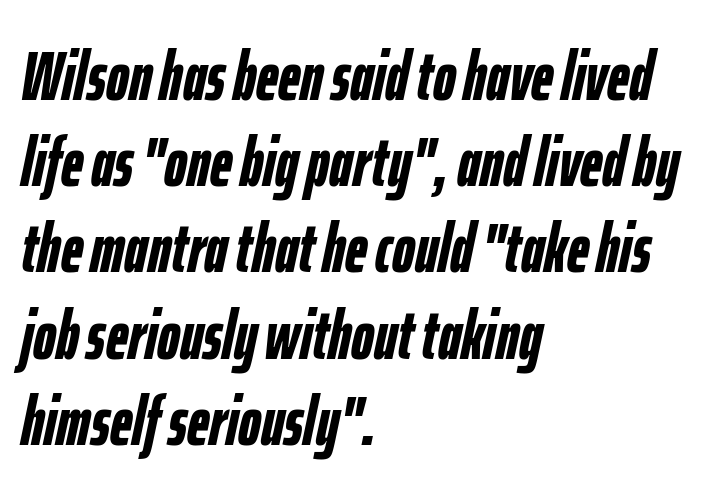
The image shows 69 px semibold, condensed type, italic (leaning right); set left-aligned, normal line spacing (1.25x), normal letter spacing, not underlined; low stroke contrast and a medium x-height.
